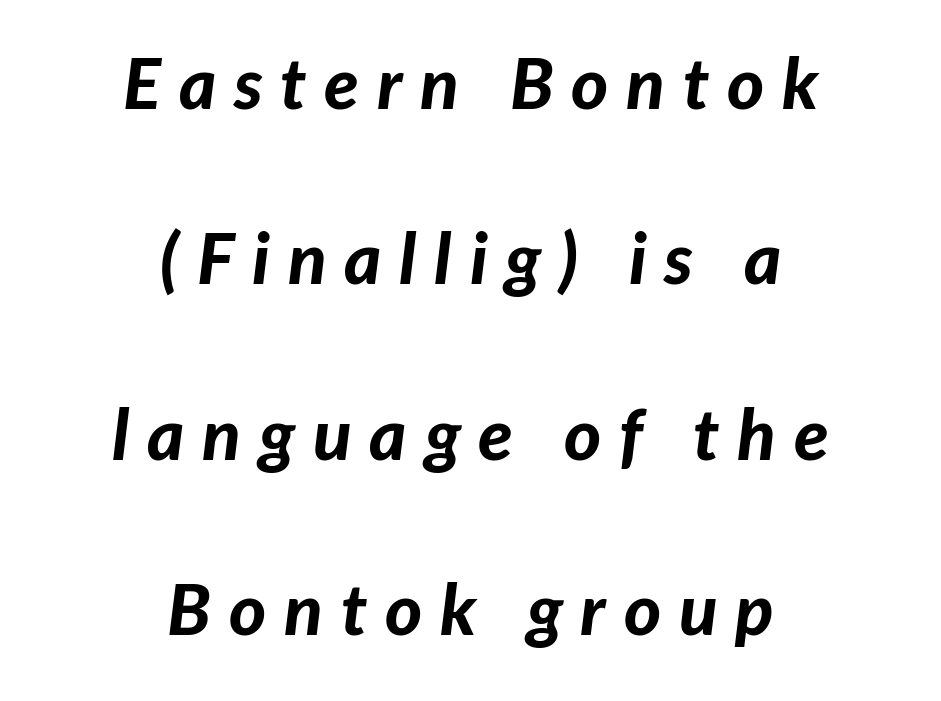
The image shows 71 px bold type, italic (leaning right); set centered, loose line spacing (2.47x), unusually wide letter spacing (+0.25 em), not underlined; low stroke contrast and a medium x-height.
